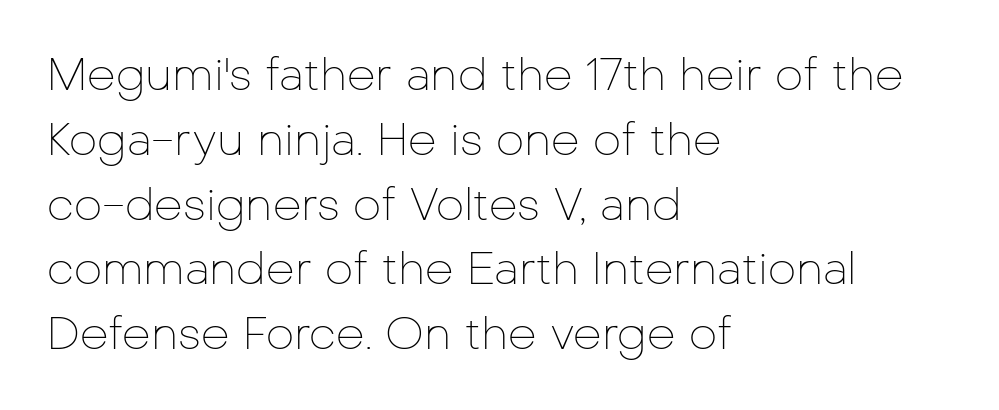
Interline gaps are of average width in this sample. A roman cut, with each character standing at attention. Varying glyph widths throughout — classic text-font behaviour. Nope, no serifs anywhere on these letters.
